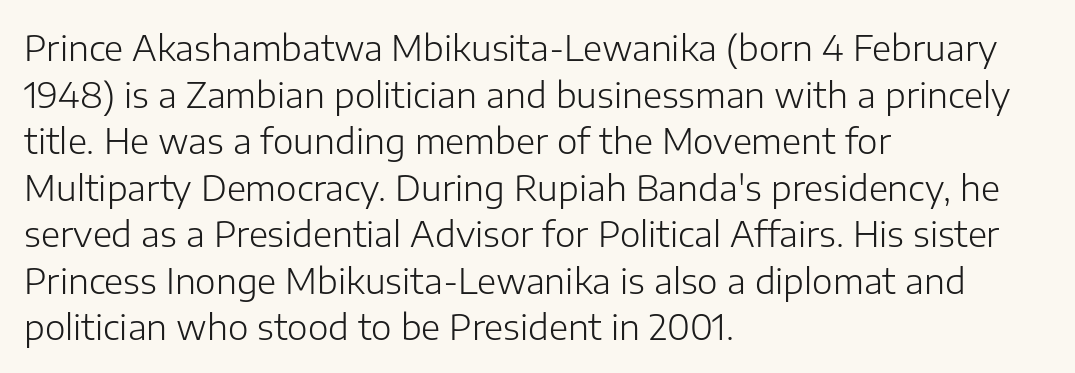
Q: Is the text bold? A: No.
Q: Is the text italic (slanted)? A: No, it is upright.
Q: Is the typeface a serif or a sans-serif typeface? A: Sans-serif.
Q: Is the text underlined? A: No.
Q: How is the paragraph aligned? A: Left-aligned.
Q: Is the spacing between letters normal or unusually wide? A: Normal.
Q: Is the spacing between lines tight, normal or loose? A: Normal.
Q: Width (condensed, normal, or wide)? A: Normal.
Q: Stroke contrast? A: Low.
Q: x-height? A: Medium.
Q: Monospaced? A: No.
